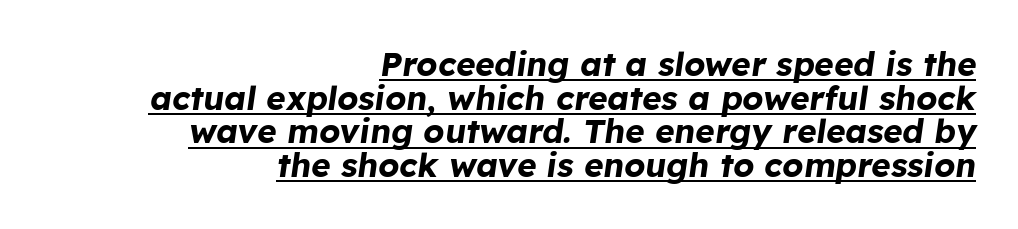
{"italic": "yes", "lean": "right", "slant_degrees": 8, "bold": "yes", "weight": "bold", "width": "normal", "stroke_contrast": "low", "x_height": "medium", "monospaced": "no", "underline": "yes", "align": "right", "line_spacing": "tight", "line_spacing_ratio": 1.02, "letter_spacing": "normal", "letter_spacing_em": 0.0, "glyph_px": 33}
